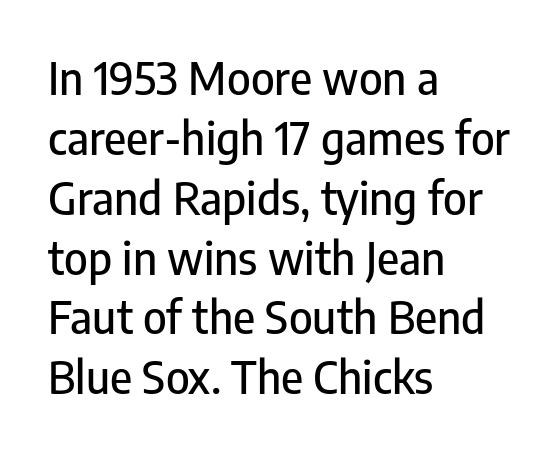
{"serif": "no", "italic": "no", "width": "condensed", "stroke_contrast": "low", "x_height": "medium", "monospaced": "no", "underline": "no", "align": "left", "line_spacing": "normal", "line_spacing_ratio": 1.33, "letter_spacing": "normal", "letter_spacing_em": 0.0, "glyph_px": 45}
